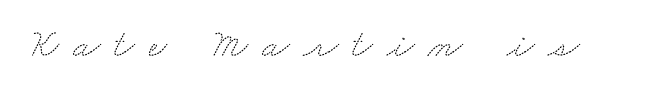
Do the characters align in a grid? No, the font is proportional. Only glyphs here, with clear space below each row. A typesetter would label this face a serif. Between one letter and the next there's a generous, obvious gap.
